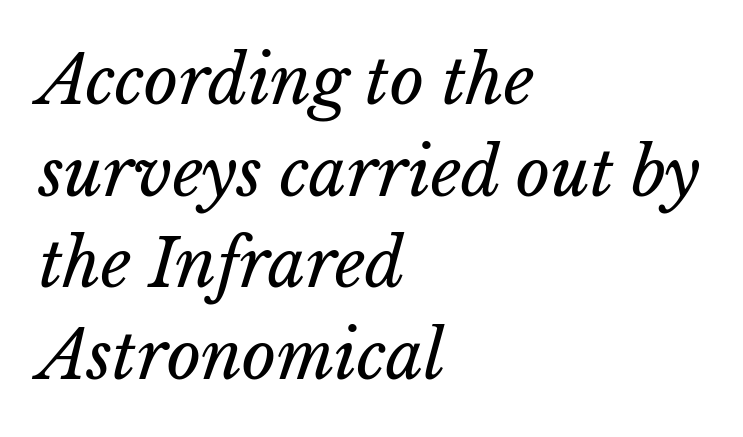
Q: Is the text bold? A: No.
Q: Is the text italic (slanted)? A: Yes, it leans right by about 15 degrees.
Q: Is the text underlined? A: No.
Q: How is the paragraph aligned? A: Left-aligned.
Q: Is the spacing between letters normal or unusually wide? A: Normal.
Q: Is the spacing between lines tight, normal or loose? A: Normal.
Q: Width (condensed, normal, or wide)? A: Normal.
Q: Stroke contrast? A: Low.
Q: x-height? A: Medium.
Q: Monospaced? A: No.
